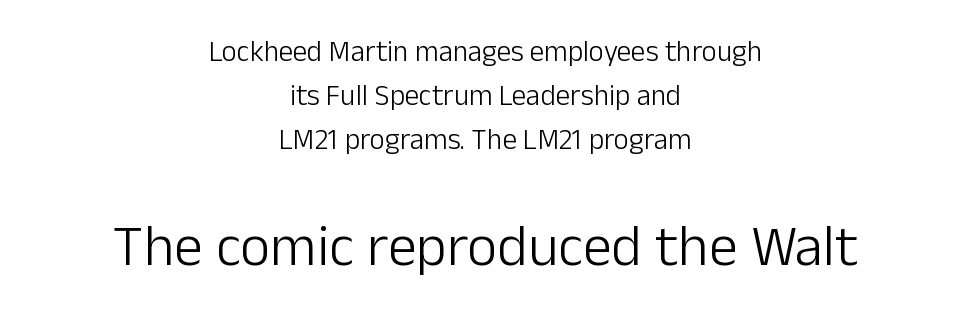
Q: Is the text bold? A: No.
Q: Is the text italic (slanted)? A: No, it is upright.
Q: Is the typeface a serif or a sans-serif typeface? A: Sans-serif.
Q: Is the text underlined? A: No.
Q: How is the paragraph aligned? A: Centered.
Q: Is the spacing between letters normal or unusually wide? A: Normal.
Q: Is the spacing between lines tight, normal or loose? A: Normal.
Q: Which block of text is set in a larger size, the first (top) or the second (bottom)? A: The second (bottom) one.
Q: Width (condensed, normal, or wide)? A: Normal.
Q: Stroke contrast? A: Low.
Q: x-height? A: Medium.
Q: Monospaced? A: No.
